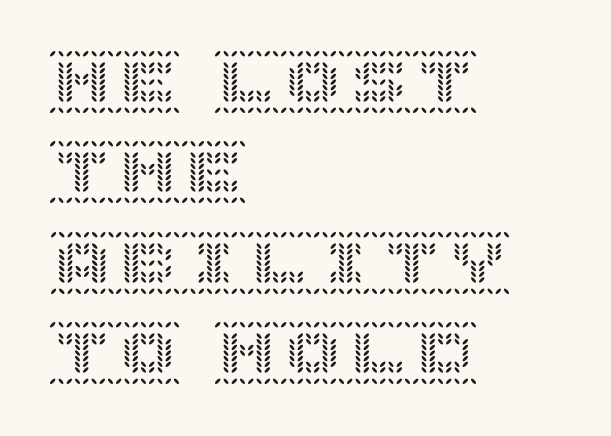
The image shows 66 px text type, upright; set left-aligned, normal line spacing (1.37x), normal letter spacing, not underlined; a large x-height.
